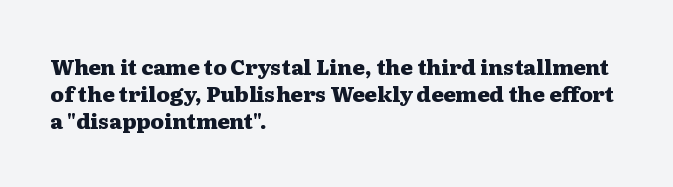
The space directly below the letters is spotless. In terms of leading, this rendering sits right in the middle. Notice how the stems are strictly vertical — no italics here. Honestly, the letter spacing is just normal — you wouldn't notice it. Typesetter's note: full bold, strokes at maximum text heaviness.
